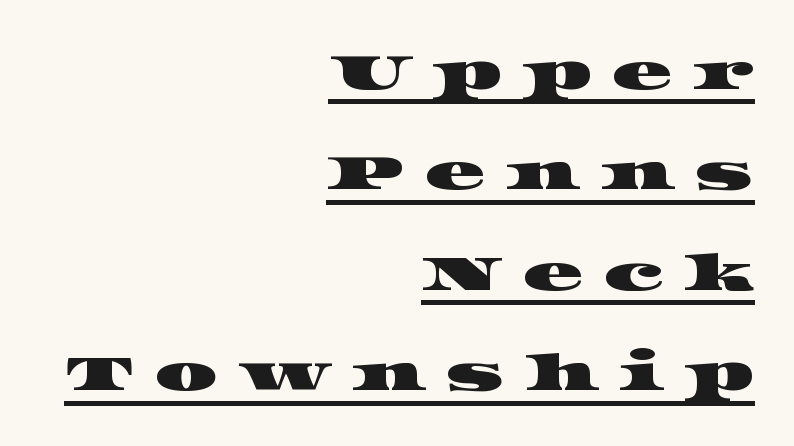
Note: serifs present on the glyphs. Is the block centered? No — it sits flush against the right margin. Here the designer chose a conventional face with non-uniform glyph widths. In designer terms, the underline attribute is active on this setting. Spacing between characters has been opened up far beyond the box default. Notice the wide empty band between every row — that's loose leading.
